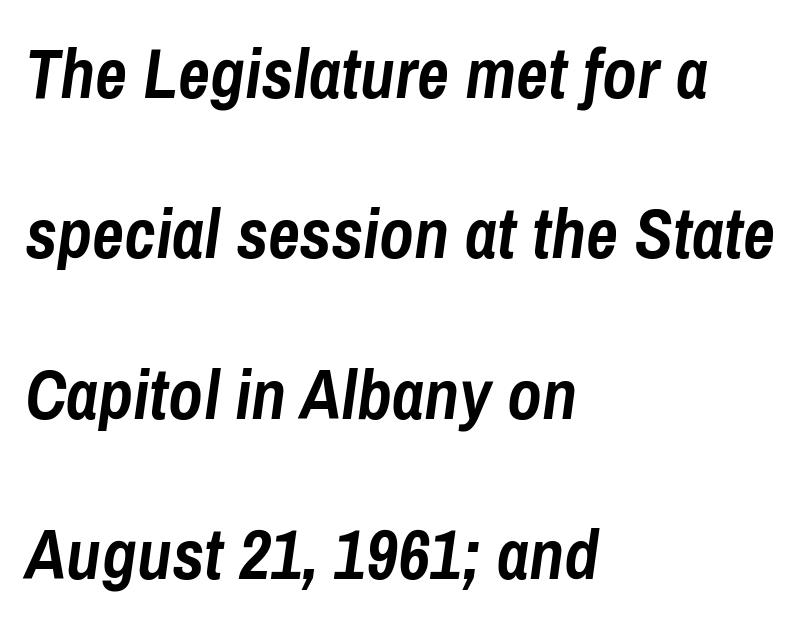
{"italic": "yes", "lean": "right", "slant_degrees": 8, "bold": "yes", "weight": "semibold", "width": "condensed", "stroke_contrast": "low", "x_height": "medium", "monospaced": "no", "underline": "no", "align": "left", "line_spacing": "loose", "line_spacing_ratio": 2.29, "letter_spacing": "normal", "letter_spacing_em": 0.0, "glyph_px": 70}
